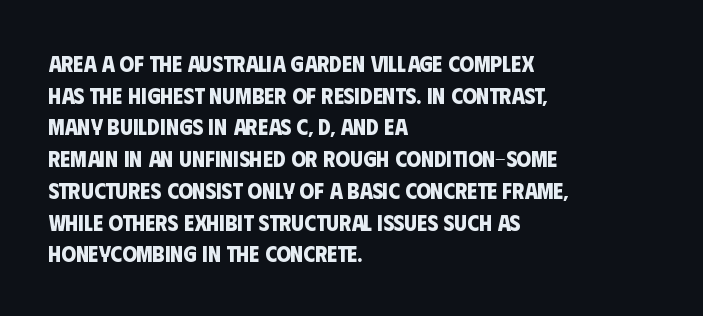
Q: Is the text bold? A: Yes.
Q: Is the text underlined? A: No.
Q: How is the paragraph aligned? A: Left-aligned.
Q: Is the spacing between letters normal or unusually wide? A: Normal.
Q: Is the spacing between lines tight, normal or loose? A: Normal.
